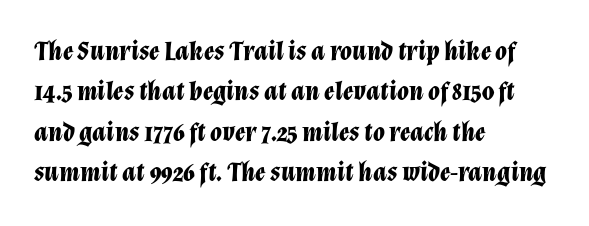
Typesetter's note: full bold, strokes at maximum text heaviness. Horizontally, the lines are justified to the leading edge only. These lines sit exactly where default settings would place them. Nobody touched the tracking dial on this one. The specimen reads as italic at a glance.
